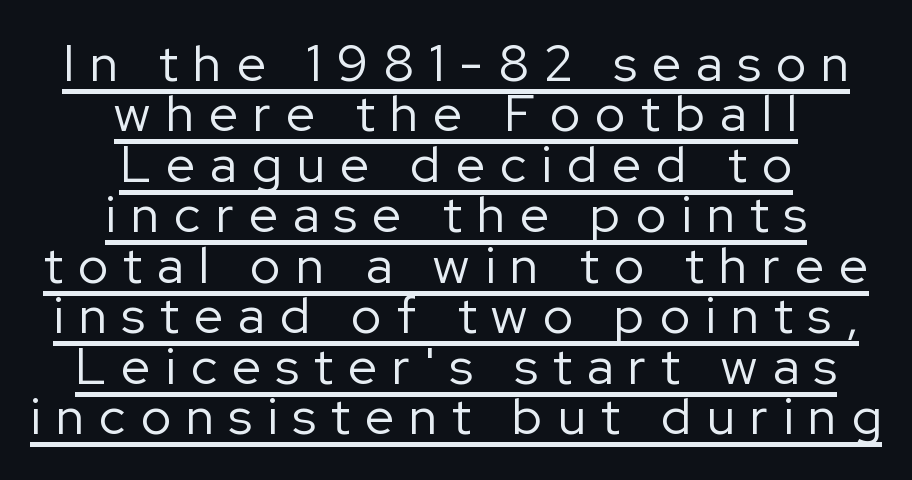
Vertical strokes here are truly vertical. Counters stay open thanks to moderate or lighter strokes. Underlining? Definitely there. Classification — sans serif. Vertically, the passage feels compressed, each row crowding the next.
